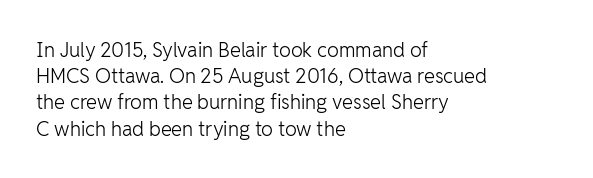
Q: Is the text bold? A: No.
Q: Is the text italic (slanted)? A: No, it is upright.
Q: Is the text underlined? A: No.
Q: How is the paragraph aligned? A: Left-aligned.
Q: Is the spacing between letters normal or unusually wide? A: Normal.
Q: Is the spacing between lines tight, normal or loose? A: Normal.
